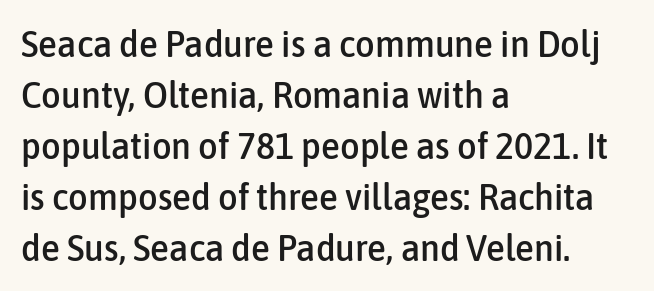
This is roman type, the default non-slanted kind. These lines stack with their left ends in a neat column. The vertical gap from one line to the next is medium. Descender tails drop into unmarked territory. Here the designer chose a conventional face with non-uniform glyph widths.
